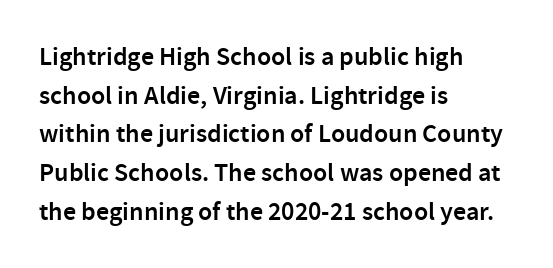
What stands out about the letter spacing? Nothing — it is the standard amount. Where is the straight margin? On the left. The glyphs are unaccompanied by any horizontal stroke below them. Is there any slant? The stems are plumb. The leading is moderate, giving the passage an even texture.
